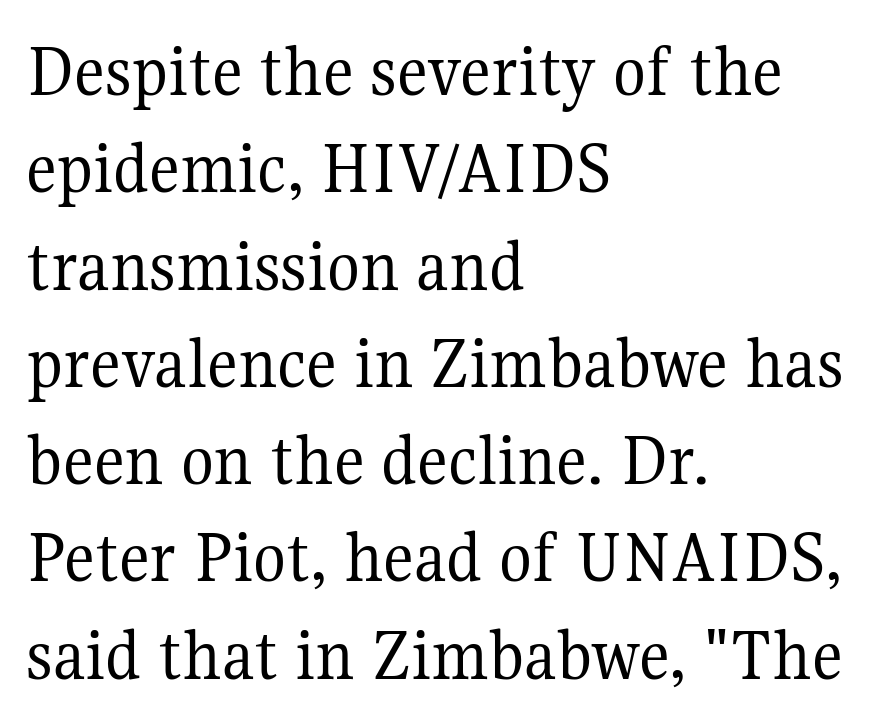
{"serif": "yes", "italic": "no", "bold": "no", "weight": "regular", "width": "normal", "stroke_contrast": "medium", "x_height": "medium", "monospaced": "no", "underline": "no", "align": "left", "line_spacing": "normal", "line_spacing_ratio": 1.28, "letter_spacing": "normal", "letter_spacing_em": 0.0, "glyph_px": 76}
